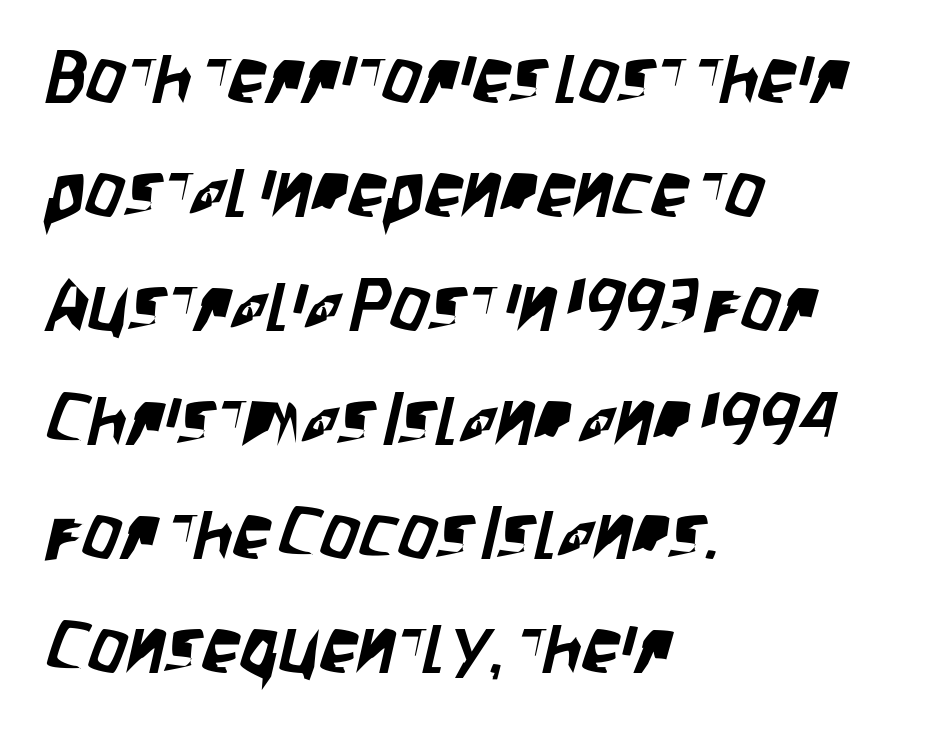
The image shows 76 px condensed sans-serif type; set left-aligned, normal line spacing (1.5x), normal letter spacing, not underlined; low stroke contrast and a large x-height.
